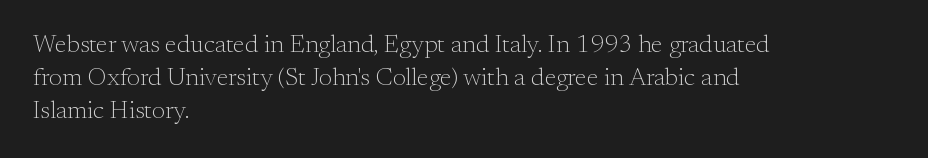
Q: Is the text bold? A: No.
Q: Is the text italic (slanted)? A: No, it is upright.
Q: Is the text underlined? A: No.
Q: How is the paragraph aligned? A: Left-aligned.
Q: Is the spacing between letters normal or unusually wide? A: Normal.
Q: Is the spacing between lines tight, normal or loose? A: Normal.
